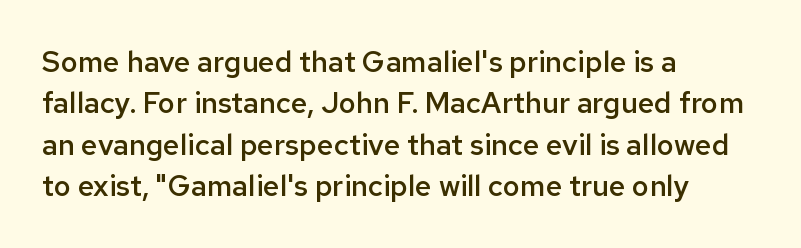
{"serif": "no", "italic": "no", "bold": "semi", "weight": "semibold", "width": "normal", "stroke_contrast": "low", "x_height": "medium", "monospaced": "no", "underline": "no", "align": "left", "line_spacing": "normal", "line_spacing_ratio": 1.43, "letter_spacing": "normal", "letter_spacing_em": 0.0, "glyph_px": 29}
